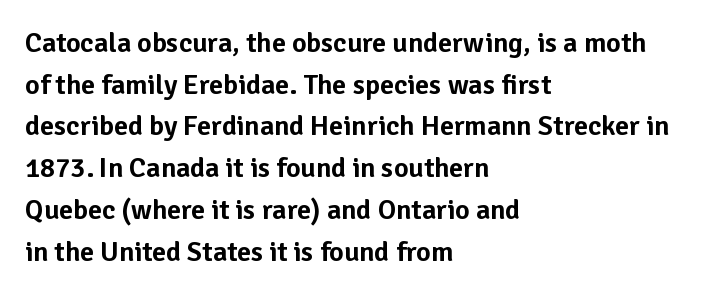
The image shows 28 px sans-serif type, upright; set left-aligned, normal line spacing (1.49x), normal letter spacing, not underlined; low stroke contrast and a medium x-height.
